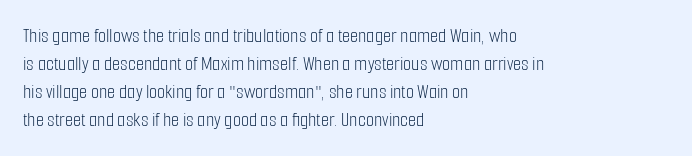
The paragraph has a hard left edge and a soft right edge. Rows of type keep a routine distance in the vertical direction. The letters sit at their default tracking, neither squeezed nor spread. Posture: vertical.
